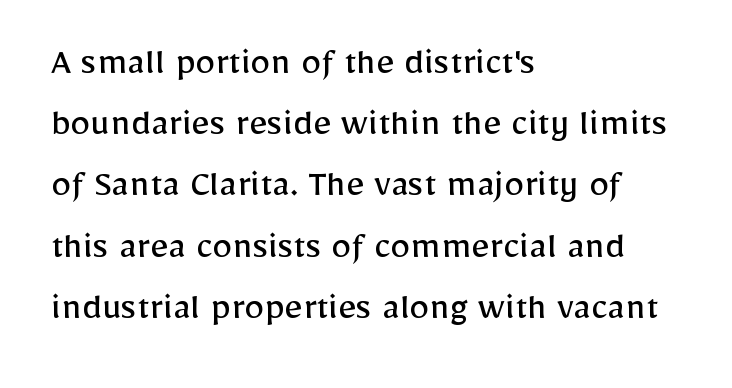
{"serif": "no", "italic": "no", "bold": "no", "weight": "regular", "width": "normal", "stroke_contrast": "low", "x_height": "medium", "monospaced": "no", "underline": "no", "align": "left", "line_spacing": "normal", "line_spacing_ratio": 1.53, "letter_spacing": "normal", "letter_spacing_em": 0.0, "glyph_px": 40}
